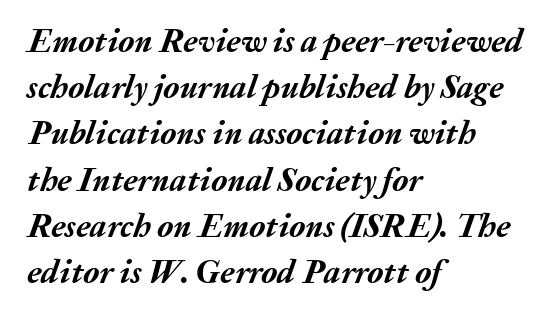
Q: Is the text bold? A: Yes.
Q: Is the text italic (slanted)? A: Yes, it leans right by about 20 degrees.
Q: Is the text underlined? A: No.
Q: How is the paragraph aligned? A: Left-aligned.
Q: Is the spacing between letters normal or unusually wide? A: Normal.
Q: Is the spacing between lines tight, normal or loose? A: Normal.
Q: Width (condensed, normal, or wide)? A: Normal.
Q: Stroke contrast? A: Medium.
Q: x-height? A: Medium.
Q: Monospaced? A: No.
